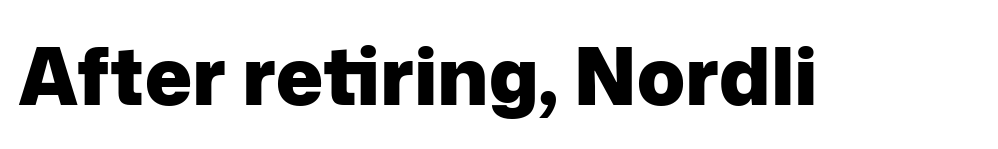
{"serif": "no", "italic": "no", "bold": "yes", "weight": "heavy", "width": "normal", "stroke_contrast": "low", "x_height": "medium", "monospaced": "no", "underline": "no", "letter_spacing": "normal", "letter_spacing_em": 0.0, "glyph_px": 79}
